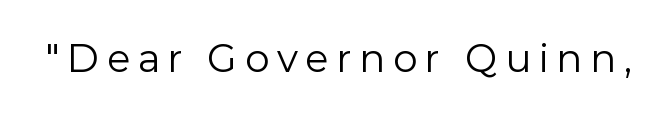
{"serif": "no", "italic": "no", "bold": "no", "weight": "light", "width": "normal", "x_height": "medium", "monospaced": "no", "underline": "no", "glyph_px": 42}
